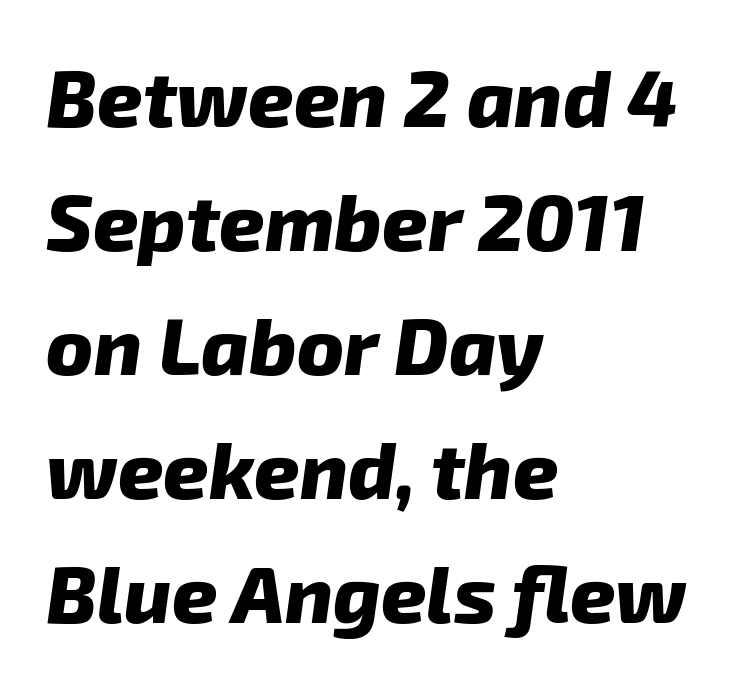
{"serif": "no", "bold": "yes", "weight": "heavy", "width": "normal", "stroke_contrast": "low", "x_height": "medium", "monospaced": "no", "underline": "no", "align": "left", "line_spacing": "normal", "line_spacing_ratio": 1.57, "letter_spacing": "normal", "letter_spacing_em": 0.0, "glyph_px": 79}
